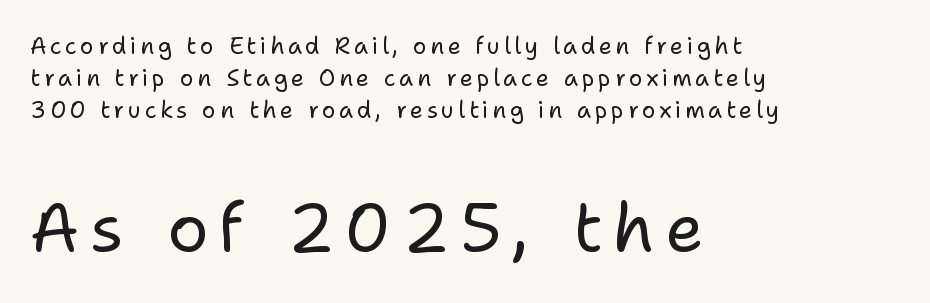
Q: Is the text bold? A: No.
Q: Is the text italic (slanted)? A: No, it is upright.
Q: Is the typeface a serif or a sans-serif typeface? A: Sans-serif.
Q: Is the text underlined? A: No.
Q: How is the paragraph aligned? A: Left-aligned.
Q: Is the spacing between lines tight, normal or loose? A: Normal.
Q: Which block of text is set in a larger size, the first (top) or the second (bottom)? A: The second (bottom) one.
Q: Width (condensed, normal, or wide)? A: Normal.
Q: Stroke contrast? A: Low.
Q: x-height? A: Medium.
Q: Monospaced? A: No.
